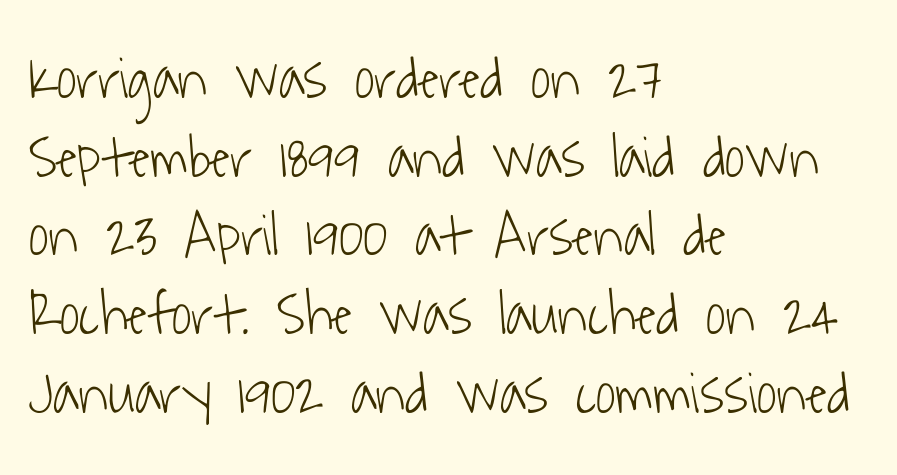
Q: Is the text bold? A: No.
Q: Is the typeface a serif or a sans-serif typeface? A: Sans-serif.
Q: Is the text underlined? A: No.
Q: How is the paragraph aligned? A: Left-aligned.
Q: Is the spacing between letters normal or unusually wide? A: Normal.
Q: Is the spacing between lines tight, normal or loose? A: Normal.
Q: Width (condensed, normal, or wide)? A: Condensed.
Q: Stroke contrast? A: Low.
Q: x-height? A: Medium.
Q: Monospaced? A: No.
